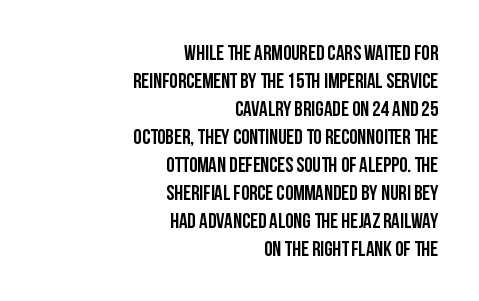
Heft: maximum for text — a bold. The compositor pushed each line to the right boundary. The designer left line spacing at the default. The letters sit at their default tracking, neither squeezed nor spread.
